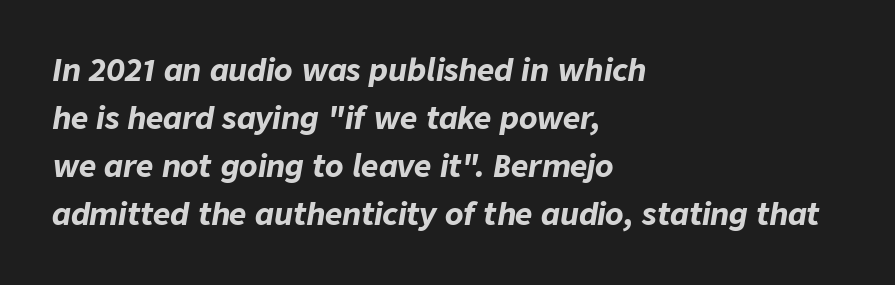
Q: Is the text bold? A: Yes.
Q: Is the text italic (slanted)? A: Yes, it leans right by about 9 degrees.
Q: Is the text underlined? A: No.
Q: How is the paragraph aligned? A: Left-aligned.
Q: Is the spacing between letters normal or unusually wide? A: Normal.
Q: Is the spacing between lines tight, normal or loose? A: Normal.
Q: Width (condensed, normal, or wide)? A: Normal.
Q: Stroke contrast? A: Low.
Q: x-height? A: Medium.
Q: Monospaced? A: No.
